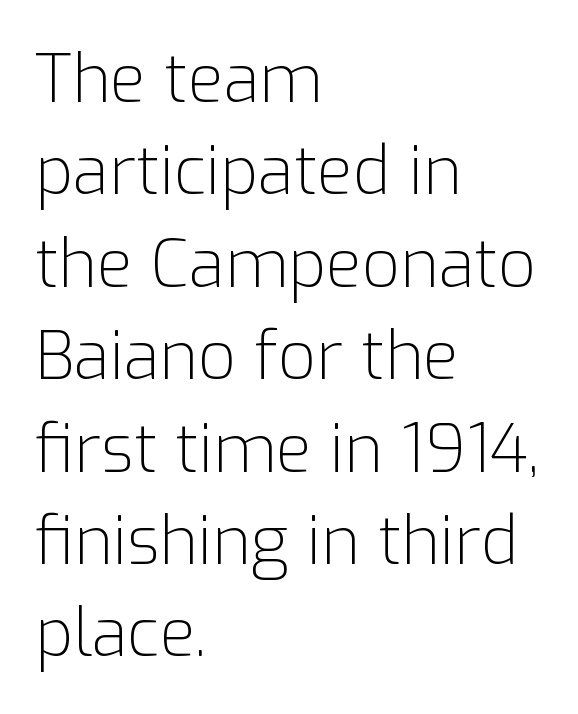
{"serif": "no", "italic": "no", "bold": "no", "weight": "light", "width": "normal", "stroke_contrast": "low", "x_height": "medium", "monospaced": "no", "underline": "no", "align": "left", "line_spacing": "normal", "line_spacing_ratio": 1.4, "letter_spacing": "normal", "letter_spacing_em": 0.0, "glyph_px": 66}
